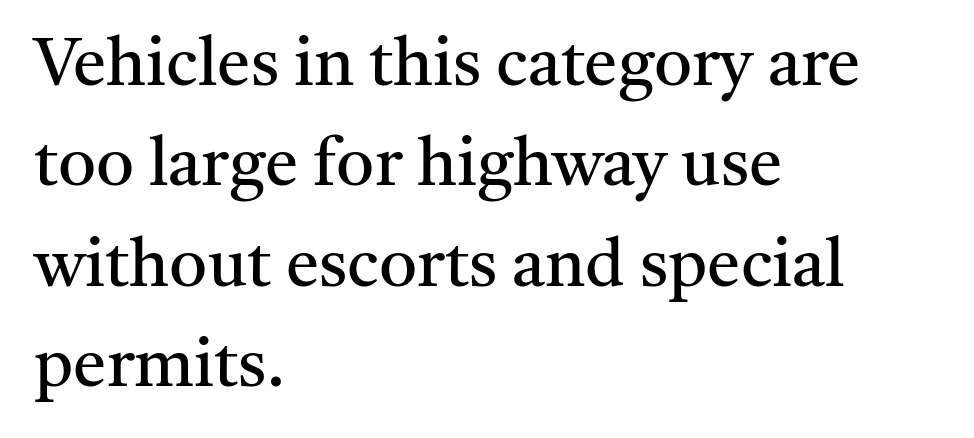
Q: Is the text bold? A: No.
Q: Is the text italic (slanted)? A: No, it is upright.
Q: Is the typeface a serif or a sans-serif typeface? A: Serif.
Q: Is the text underlined? A: No.
Q: How is the paragraph aligned? A: Left-aligned.
Q: Is the spacing between letters normal or unusually wide? A: Normal.
Q: Is the spacing between lines tight, normal or loose? A: Normal.
Q: Width (condensed, normal, or wide)? A: Normal.
Q: Stroke contrast? A: Medium.
Q: x-height? A: Medium.
Q: Monospaced? A: No.
